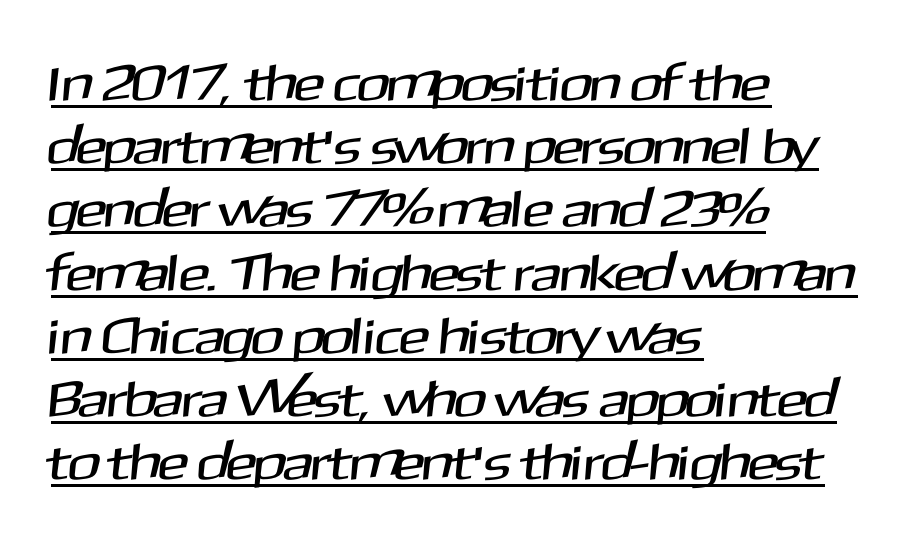
{"serif": "no", "width": "normal", "stroke_contrast": "medium", "x_height": "medium", "monospaced": "no", "underline": "yes", "align": "left", "line_spacing_ratio": 1.24, "letter_spacing": "normal", "letter_spacing_em": 0.0, "glyph_px": 51}
